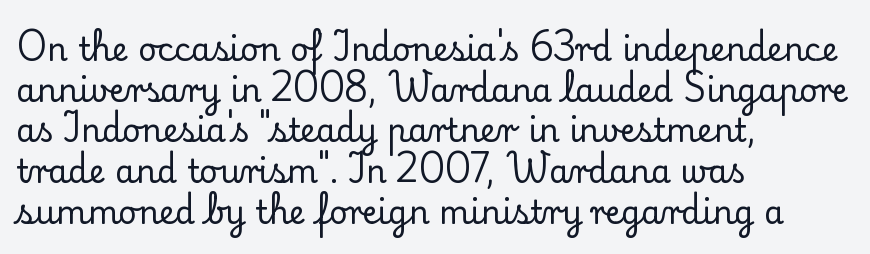
{"serif": "yes", "italic": "no", "width": "normal", "stroke_contrast": "low", "x_height": "small", "monospaced": "no", "underline": "no", "align": "left", "line_spacing": "normal", "line_spacing_ratio": 1.27, "letter_spacing": "normal", "letter_spacing_em": 0.0, "glyph_px": 32}
